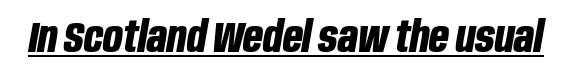
{"italic": "yes", "lean": "right", "slant_degrees": 10, "bold": "yes", "weight": "bold", "width": "condensed", "stroke_contrast": "low", "x_height": "large", "monospaced": "no", "underline": "yes", "letter_spacing": "normal", "letter_spacing_em": 0.0, "glyph_px": 43}
